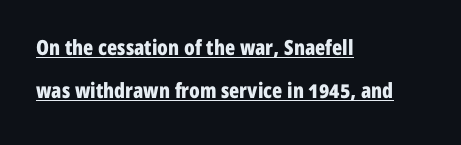
Q: Is the text bold? A: Yes.
Q: Is the text italic (slanted)? A: No, it is upright.
Q: Is the text underlined? A: Yes.
Q: How is the paragraph aligned? A: Left-aligned.
Q: Is the spacing between letters normal or unusually wide? A: Normal.
Q: Is the spacing between lines tight, normal or loose? A: Loose.
